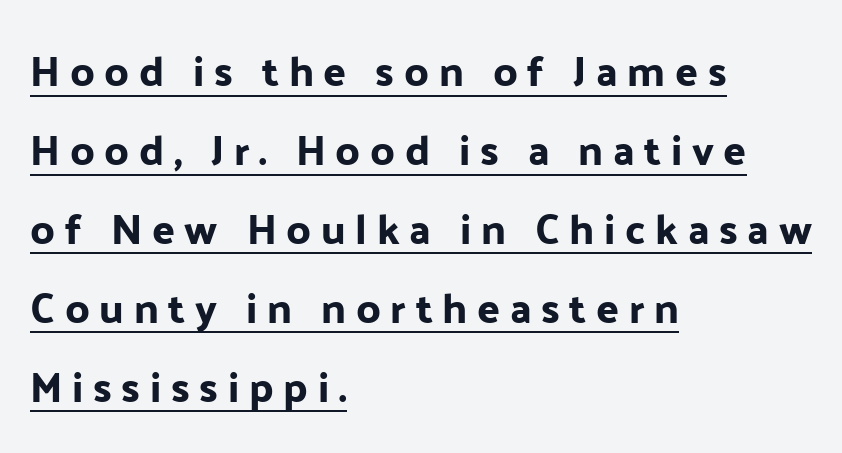
Here the glyphs are tracked loosely, breaking word shapes into spaced letters. Does a line run under the words? Yes, clearly. These lines were composed using upright roman letters. Nothing sits at the stroke ends, so this counts as sans-serif. A classic flush-left, rag-right setting is used for this passage. The face used here is proportionally spaced, like ordinary book or web type.
